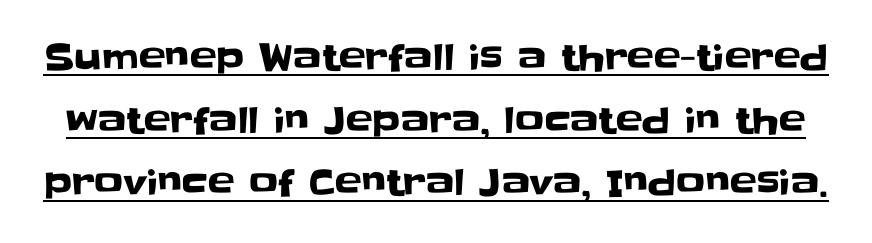
{"serif": "no", "italic": "no", "width": "normal", "stroke_contrast": "low", "x_height": "large", "monospaced": "no", "underline": "yes", "line_spacing_ratio": 1.74, "letter_spacing": "normal", "letter_spacing_em": 0.0, "glyph_px": 36}
